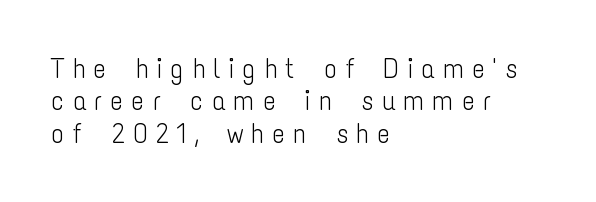
{"serif": "no", "italic": "no", "bold": "no", "weight": "light", "width": "condensed", "stroke_contrast": "low", "x_height": "medium", "monospaced": "no", "underline": "no", "align": "left", "line_spacing_ratio": 1.16, "letter_spacing": "wide", "letter_spacing_em": 0.27, "glyph_px": 28}
